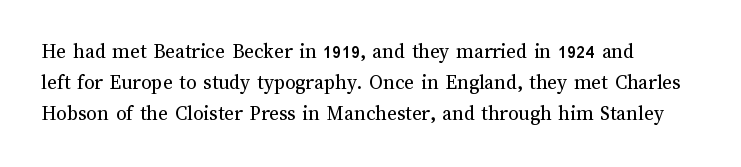
{"italic": "no", "bold": "no", "underline": "no", "line_spacing": "normal", "line_spacing_ratio": 1.48, "letter_spacing": "normal", "letter_spacing_em": 0.0, "glyph_px": 21}
